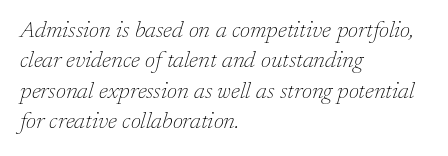
Each new line begins a customary step beneath the previous one. Between one letter and the next there's only the usual sliver of space. A quiet, ordinary-to-light weight characterises the typeface. Where is the straight margin? On the left. Designer's note — italics engaged. The baseline area is clear.
